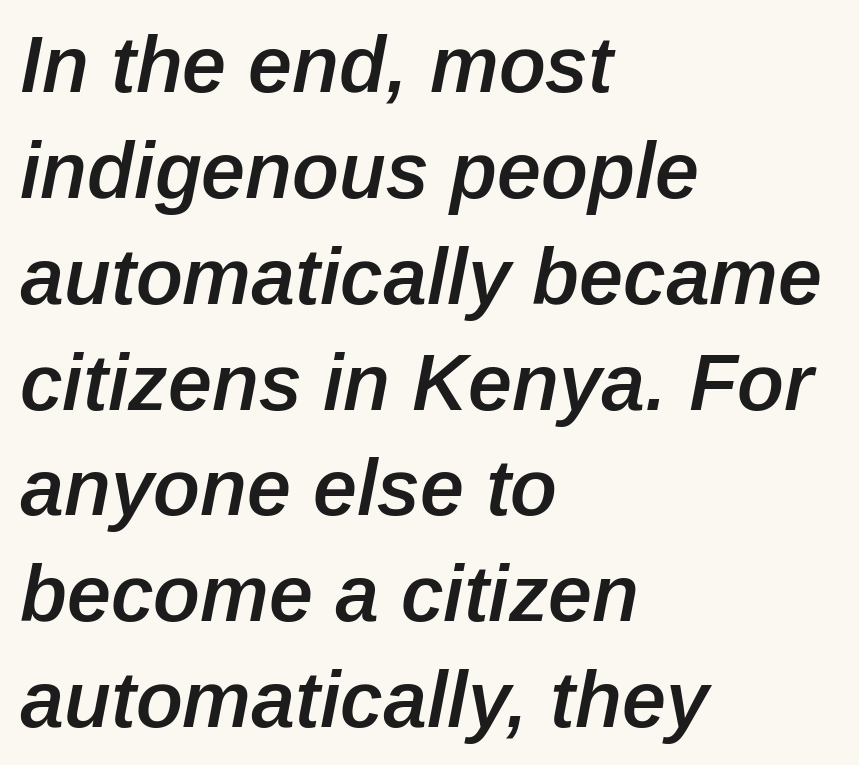
Summary of vertical rhythm: regular, with standard interline spacing. Spacing between characters is what you'd get straight out of the box. All the whitespace from short lines collects on the right. Its strokes are somewhat broadened, the hallmark of semibold type. The area under the type is left untouched.
